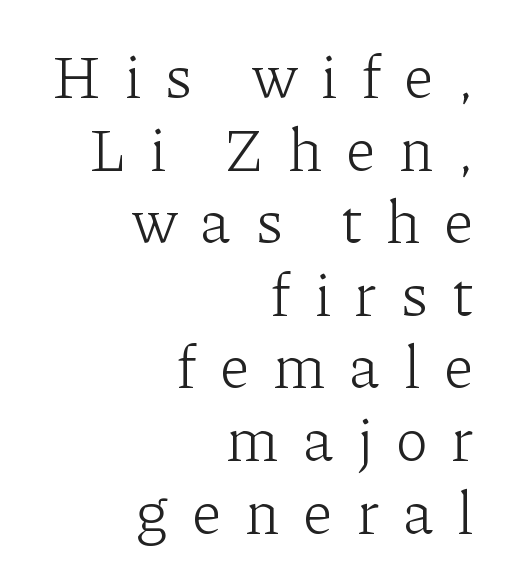
{"serif": "yes", "italic": "no", "bold": "no", "weight": "light", "width": "normal", "stroke_contrast": "low", "x_height": "medium", "monospaced": "no", "underline": "no", "align": "right", "line_spacing_ratio": 1.21, "letter_spacing": "wide", "letter_spacing_em": 0.39, "glyph_px": 60}
